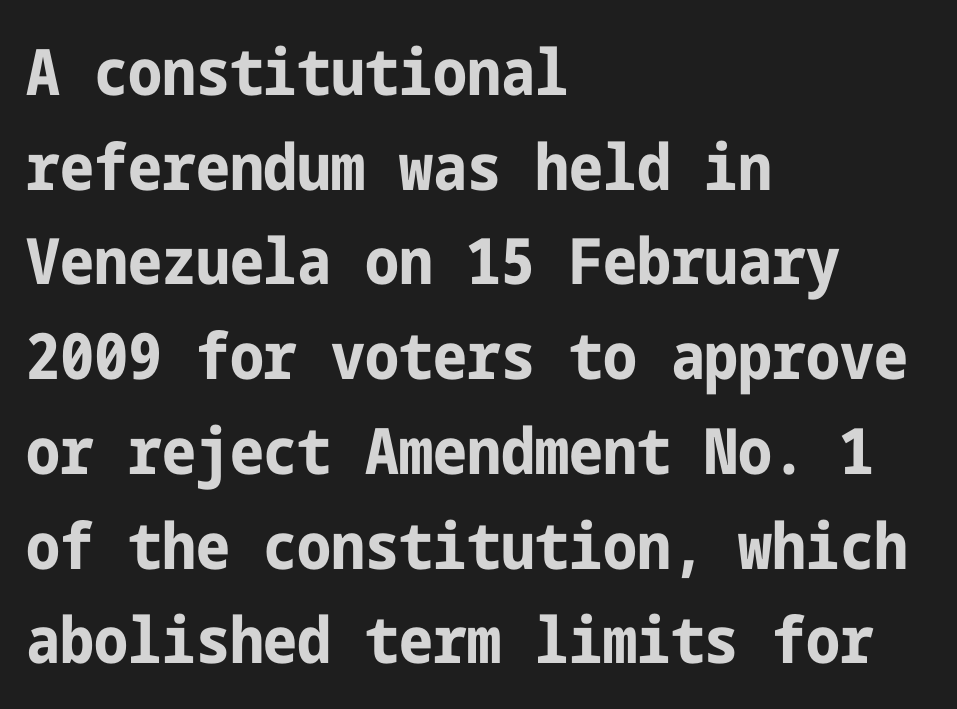
{"serif": "no", "italic": "no", "bold": "yes", "weight": "bold", "width": "condensed", "stroke_contrast": "low", "x_height": "medium", "underline": "no", "align": "left", "line_spacing": "normal", "line_spacing_ratio": 1.48, "letter_spacing": "normal", "letter_spacing_em": 0.0, "glyph_px": 64}
